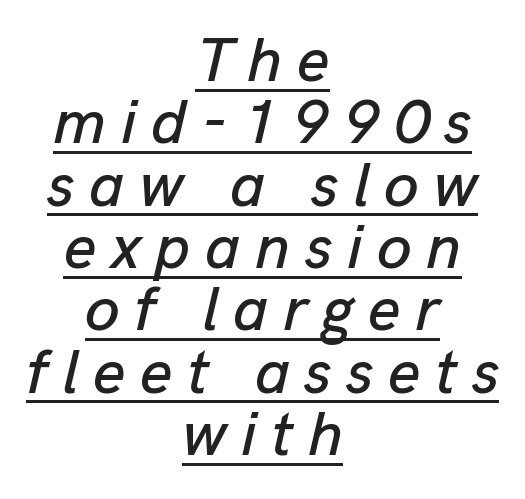
The image shows 63 px text type, italic (leaning right); set centered, tight line spacing (0.99x), unusually wide letter spacing (+0.23 em), underlined; low stroke contrast and a medium x-height.
